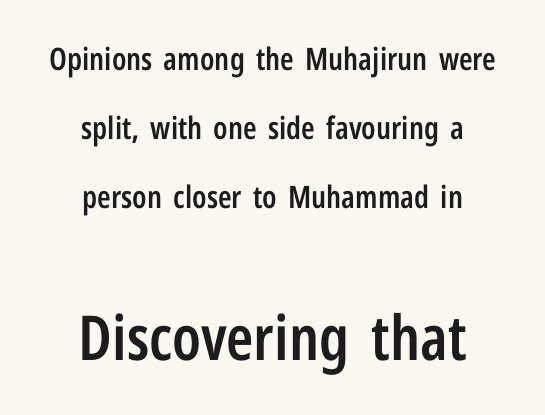
Decoration check: the copy has no underline. Short note: letters normally spaced. Size contrast runs from small at the top to large at the bottom. Students, this is semibold: more ink than regular, less than bold. A great deal of white space separates one row of letters from the next.
